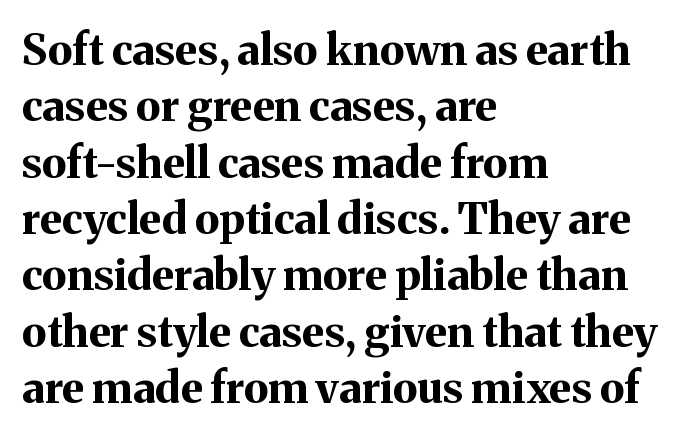
{"serif": "yes", "italic": "no", "bold": "yes", "weight": "bold", "width": "normal", "stroke_contrast": "medium", "x_height": "medium", "monospaced": "no", "underline": "no", "align": "left", "line_spacing": "normal", "line_spacing_ratio": 1.31, "letter_spacing": "normal", "letter_spacing_em": 0.0, "glyph_px": 43}
